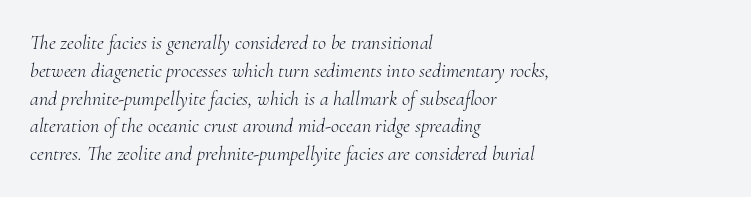
Q: Is the text bold? A: No.
Q: Is the text italic (slanted)? A: Yes, it leans right by about 10 degrees.
Q: Is the text underlined? A: No.
Q: How is the paragraph aligned? A: Left-aligned.
Q: Is the spacing between letters normal or unusually wide? A: Normal.
Q: Is the spacing between lines tight, normal or loose? A: Normal.
